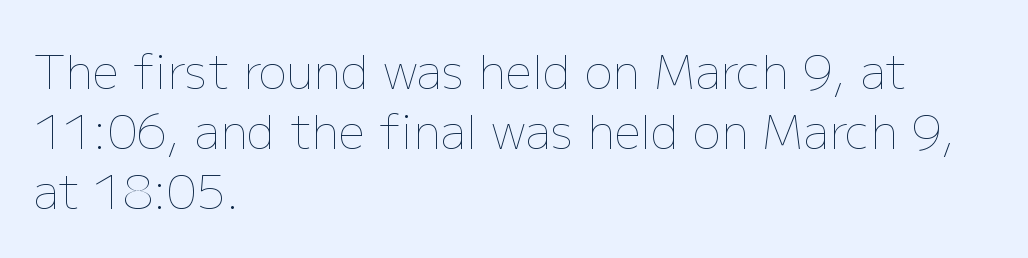
The image shows 47 px thin type, upright; set left-aligned, normal line spacing (1.28x), normal letter spacing, not underlined; low stroke contrast and a medium x-height.
